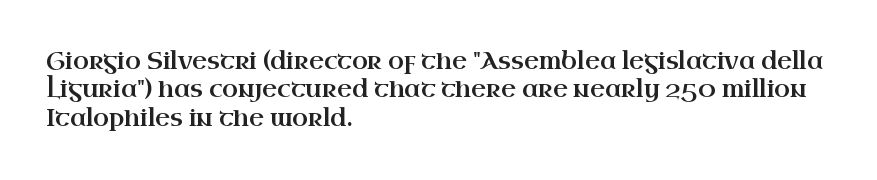
One-word summary of the alignment: left. These lines keep a tight, regular rhythm from letter to letter. Letters rest on an invisible, unmarked baseline. In terms of posture, this sample is upright.
